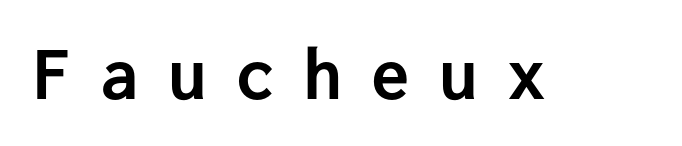
The characters display no serif detailing; their extremities are plain. A typesetter would call this monospace, since all characters share one set width. The letters stand upright; this is a roman face. In terms of letterspacing, this is a distinctly airy, spread setting. The specimen omits any rule beneath the text block's lines.
